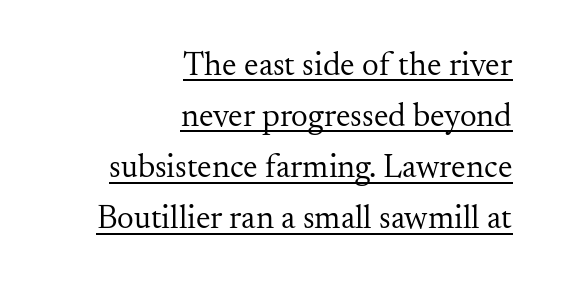
The image shows 33 px regular-weight serif type, upright; set right-aligned, normal line spacing (1.55x), normal letter spacing, underlined; medium stroke contrast and a small x-height.
